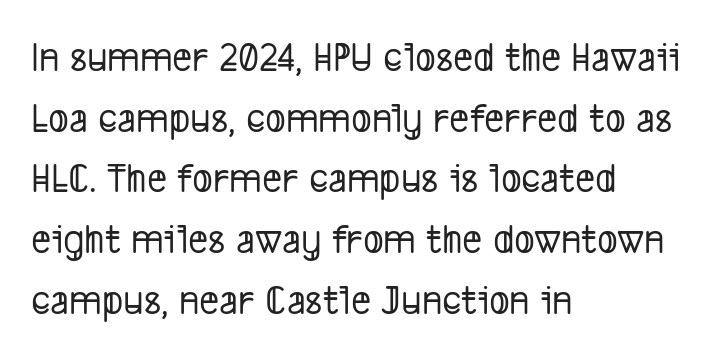
Q: Is the typeface a serif or a sans-serif typeface? A: Sans-serif.
Q: Is the text underlined? A: No.
Q: How is the paragraph aligned? A: Left-aligned.
Q: Is the spacing between letters normal or unusually wide? A: Normal.
Q: Is the spacing between lines tight, normal or loose? A: Normal.
Q: Width (condensed, normal, or wide)? A: Condensed.
Q: Stroke contrast? A: Low.
Q: x-height? A: Medium.
Q: Monospaced? A: No.
